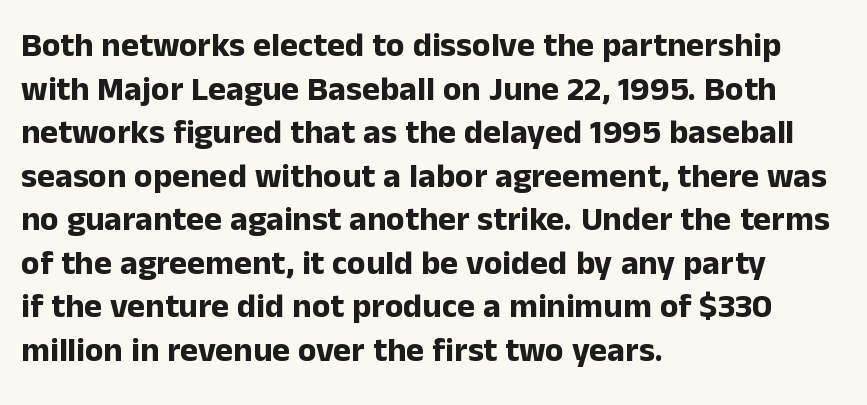
Q: Is the text bold? A: Yes.
Q: Is the text italic (slanted)? A: No, it is upright.
Q: Is the typeface a serif or a sans-serif typeface? A: Sans-serif.
Q: Is the text underlined? A: No.
Q: How is the paragraph aligned? A: Left-aligned.
Q: Is the spacing between letters normal or unusually wide? A: Normal.
Q: Is the spacing between lines tight, normal or loose? A: Normal.
Q: Width (condensed, normal, or wide)? A: Normal.
Q: Stroke contrast? A: Low.
Q: x-height? A: Medium.
Q: Monospaced? A: No.
